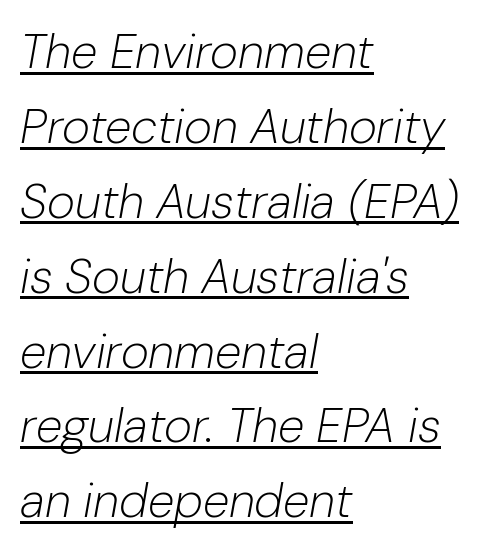
{"italic": "yes", "lean": "right", "slant_degrees": 10, "bold": "no", "weight": "light", "width": "normal", "stroke_contrast": "low", "x_height": "medium", "monospaced": "no", "underline": "yes", "align": "left", "line_spacing": "normal", "line_spacing_ratio": 1.56, "letter_spacing": "normal", "letter_spacing_em": 0.0, "glyph_px": 48}
